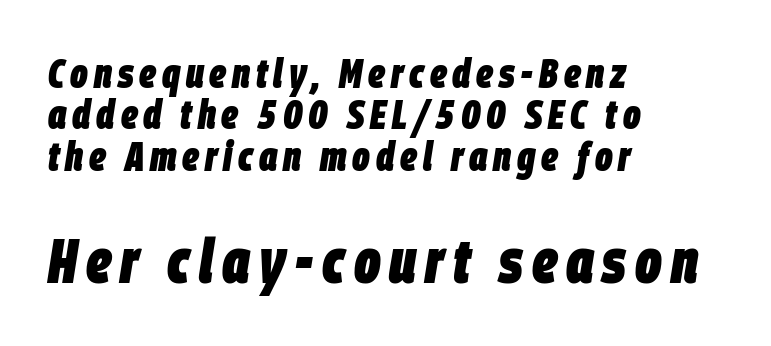
Each letter keeps its own natural width here, so spacing adapts to shape. Pretty heavy lettering here — definitely bold. Unmarked baselines from the first word to the last. The face used here appears at its bigger size in the lower chunk.
